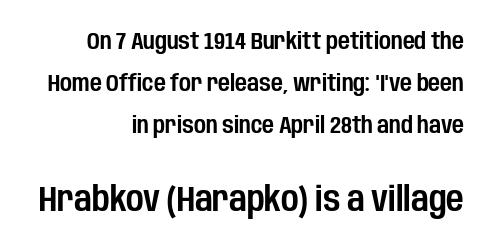
{"serif": "no", "italic": "no", "width": "condensed", "stroke_contrast": "low", "x_height": "large", "monospaced": "no", "underline": "no", "align": "right", "line_spacing_ratio": 1.83, "letter_spacing": "normal", "letter_spacing_em": 0.0, "larger_block": "second", "size_ratio": 1.48, "glyph_px": 34}
